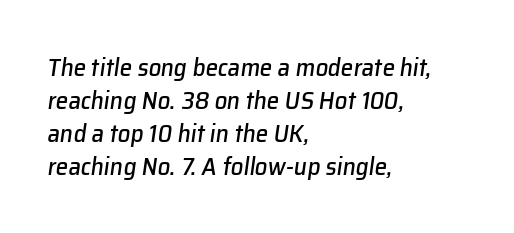
{"italic": "yes", "lean": "right", "slant_degrees": 8, "underline": "no", "align": "left", "line_spacing": "normal", "line_spacing_ratio": 1.32, "letter_spacing": "normal", "letter_spacing_em": 0.0, "glyph_px": 25}
